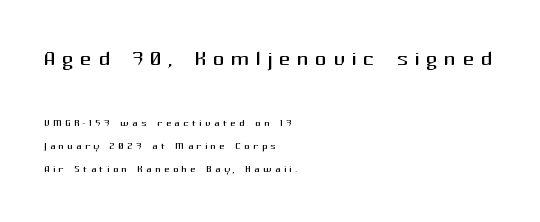
The image shows 29 px regular-weight sans-serif type, upright; set left-aligned, normal line spacing (1.67x), unusually wide letter spacing (+0.22 em), not underlined; the first (top) block is 2.07x larger; medium stroke contrast and a medium x-height.
